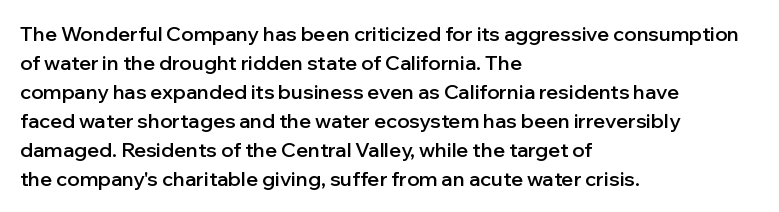
Q: Is the text bold? A: Semi-bold.
Q: Is the text italic (slanted)? A: No, it is upright.
Q: Is the text underlined? A: No.
Q: How is the paragraph aligned? A: Left-aligned.
Q: Is the spacing between letters normal or unusually wide? A: Normal.
Q: Is the spacing between lines tight, normal or loose? A: Normal.
